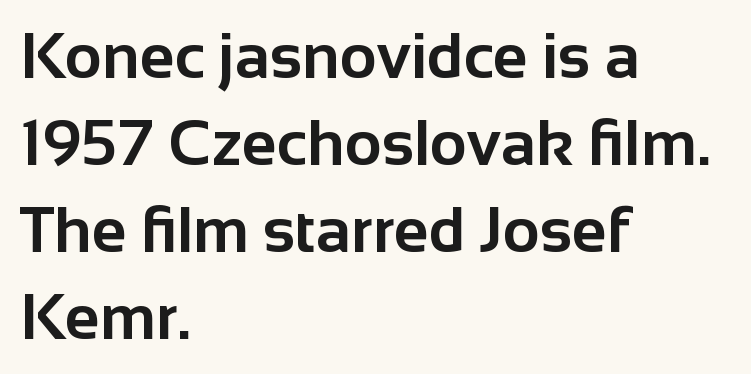
The image shows 64 px bold sans-serif type, upright; set left-aligned, normal line spacing (1.36x), normal letter spacing, not underlined; low stroke contrast and a medium x-height.
